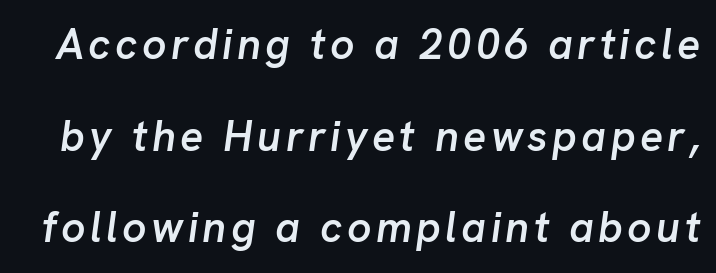
Does the weight exceed regular? Yes, but only to semibold. The letters are slanted; this is an italic face. This sample has the flowing, uneven cadence of proportional lettering. The zone under the glyphs is completely vacant.
